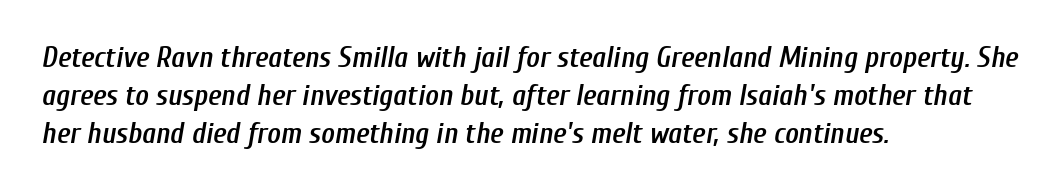
{"italic": "yes", "lean": "right", "slant_degrees": 10, "bold": "semi", "weight": "semibold", "width": "condensed", "stroke_contrast": "low", "x_height": "medium", "monospaced": "no", "underline": "no", "align": "left", "line_spacing": "normal", "line_spacing_ratio": 1.31, "letter_spacing": "normal", "letter_spacing_em": 0.0, "glyph_px": 29}
